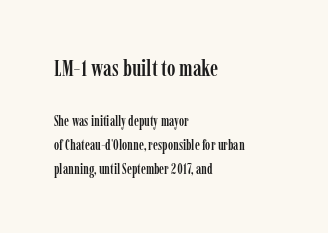
Vertical strokes here are truly vertical. Underline: absent. Which of the two is more prominent by size? The first, at the top. Caption: multi-line text, flush left, ragged right. Tracking value appears to be zero — textbook default spacing.
